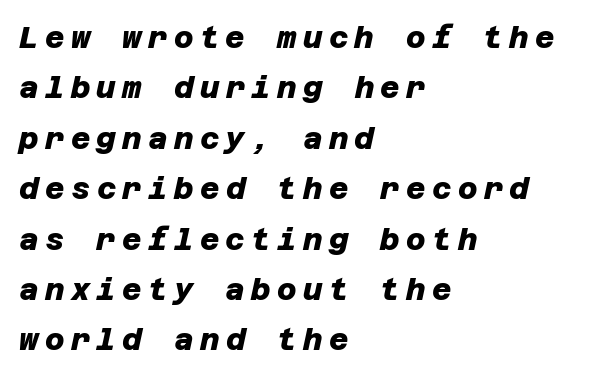
The image shows 30 px heavy sans-serif type; set left-aligned, normal line spacing (1.68x), unusually wide letter spacing (+0.21 em), not underlined; low stroke contrast and a large x-height.
